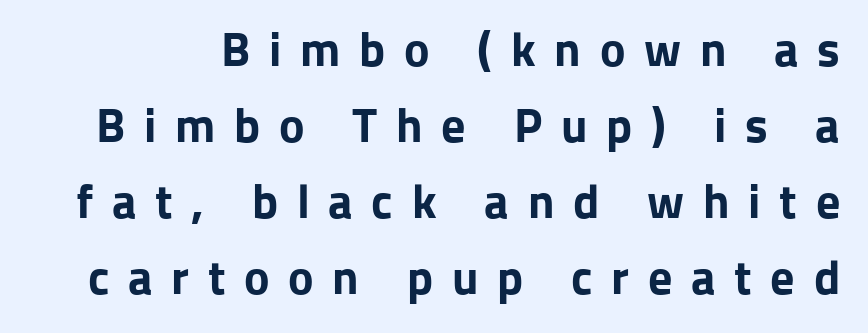
Q: Is the text bold? A: Yes.
Q: Is the text italic (slanted)? A: No, it is upright.
Q: Is the typeface a serif or a sans-serif typeface? A: Sans-serif.
Q: Is the text underlined? A: No.
Q: Is the spacing between letters normal or unusually wide? A: Unusually wide.
Q: Is the spacing between lines tight, normal or loose? A: Normal.
Q: Width (condensed, normal, or wide)? A: Normal.
Q: Stroke contrast? A: Low.
Q: x-height? A: Medium.
Q: Monospaced? A: No.
